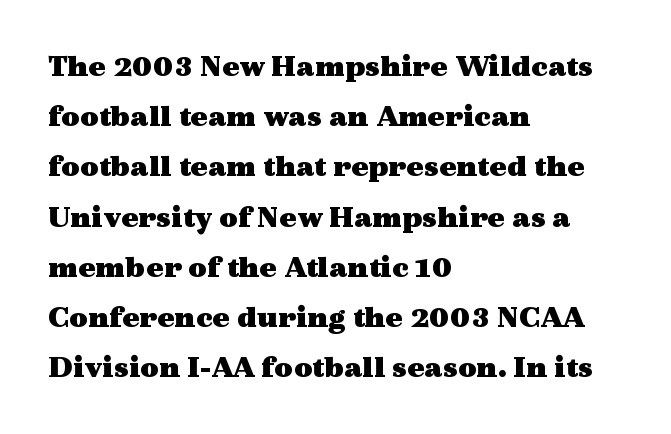
{"serif": "yes", "italic": "no", "bold": "yes", "weight": "heavy", "width": "wide", "x_height": "medium", "monospaced": "no", "underline": "no", "align": "left", "line_spacing": "normal", "line_spacing_ratio": 1.57, "letter_spacing": "normal", "letter_spacing_em": 0.0, "glyph_px": 32}
